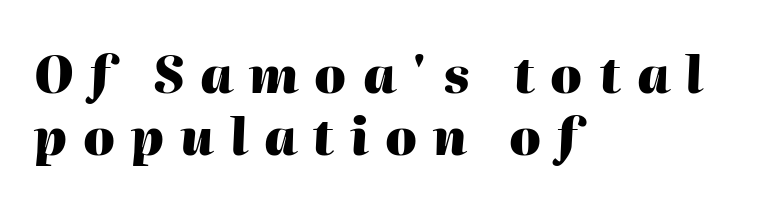
All the whitespace from short lines collects on the right. The font's italic variant was chosen for this text. Note the varied advance widths — an 'i' is clearly narrower than an 'm'. Summary of weight: heavy, a full bold.
